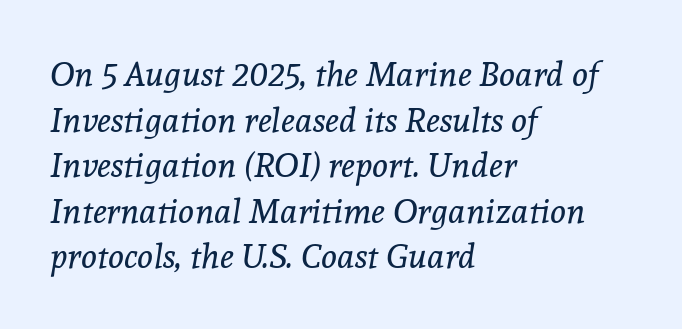
The image shows 34 px regular-weight serif type, italic (leaning right); set left-aligned, normal line spacing (1.34x), normal letter spacing, not underlined; a medium x-height.
